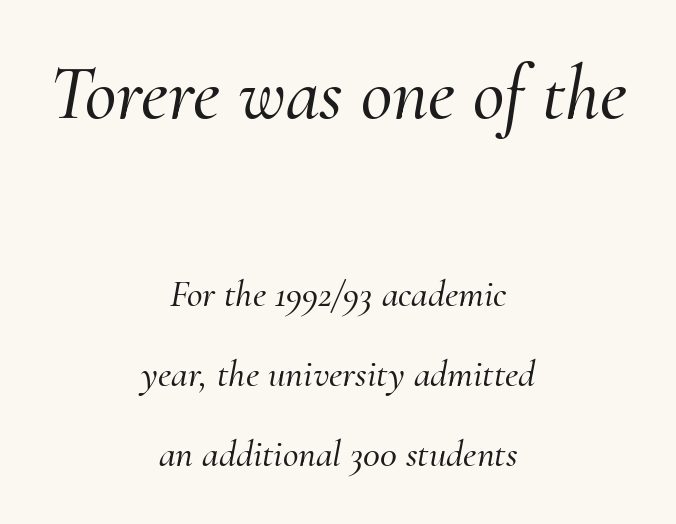
Looks like regular typesetting: each glyph gets only the width it needs. The letters sit at their default tracking, neither squeezed nor spread. How would I describe the line gaps? Wide and relaxed. Notice how the stems are inclined rather than vertical — that's the hallmark of italics. Observe the serifs anchoring each vertical stroke in this sample. Check under the words: just untouched page.
